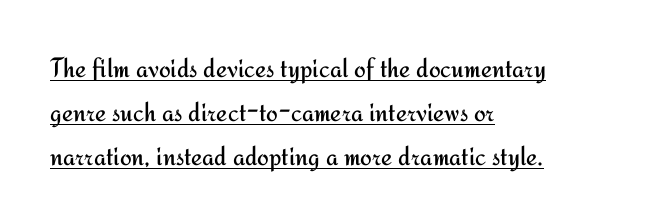
The image shows 28 px regular-weight sans-serif type, upright; set left-aligned, normal line spacing (1.58x), normal letter spacing, underlined; medium stroke contrast and a small x-height.
